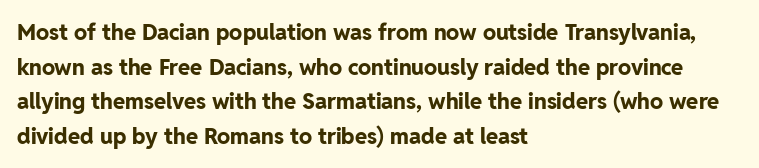
The image shows 22 px bold type, upright; set left-aligned, normal line spacing (1.57x), normal letter spacing, not underlined.
